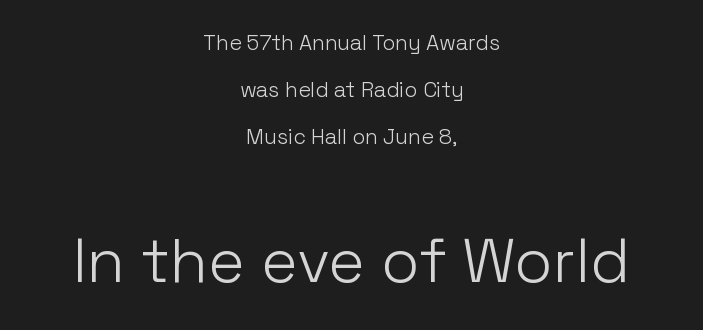
{"serif": "no", "italic": "no", "bold": "no", "weight": "light", "width": "normal", "stroke_contrast": "low", "x_height": "medium", "monospaced": "no", "underline": "no", "align": "center", "line_spacing": "loose", "line_spacing_ratio": 2.24, "letter_spacing": "normal", "letter_spacing_em": 0.0, "larger_block": "second", "size_ratio": 2.95, "glyph_px": 62}
